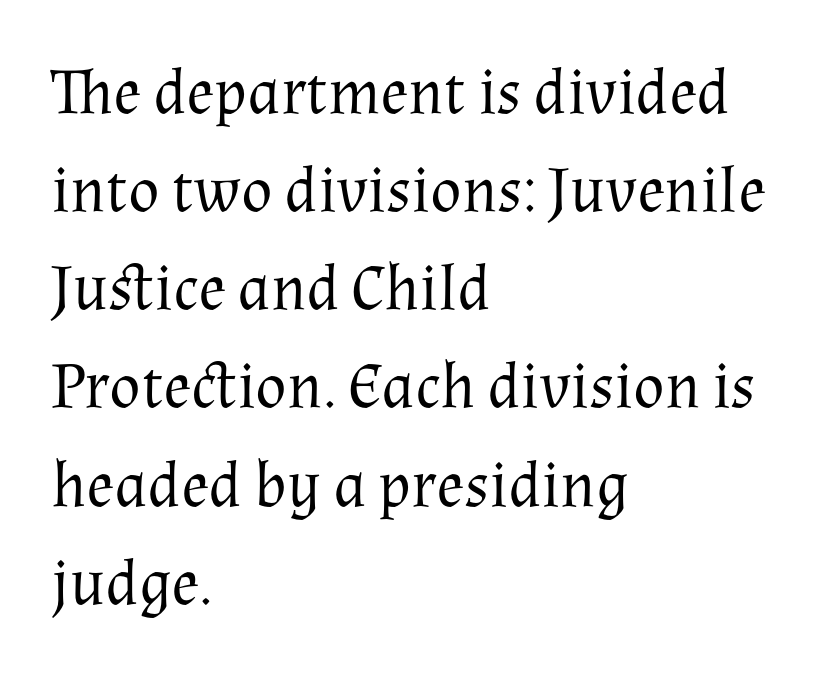
Q: Is the text bold? A: No.
Q: Is the text italic (slanted)? A: No, it is upright.
Q: Is the typeface a serif or a sans-serif typeface? A: Serif.
Q: Is the text underlined? A: No.
Q: How is the paragraph aligned? A: Left-aligned.
Q: Is the spacing between letters normal or unusually wide? A: Normal.
Q: Is the spacing between lines tight, normal or loose? A: Normal.
Q: Width (condensed, normal, or wide)? A: Normal.
Q: Stroke contrast? A: Medium.
Q: x-height? A: Medium.
Q: Monospaced? A: No.
